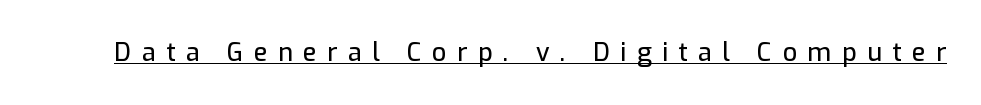
The image shows 25 px text type, upright; set unusually wide letter spacing (+0.42 em), underlined.
